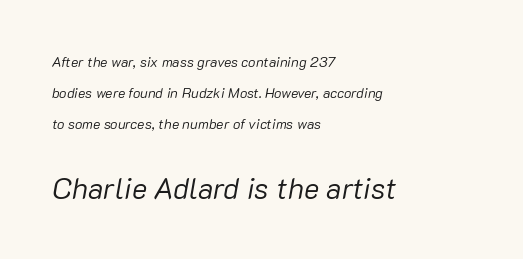
Notice how the passage keeps a crisp vertical edge on the left only. Varying glyph widths throughout — classic text-font behaviour. Stems here are at most as thick as an everyday book face. Caption: upper text group reduced, lower text group enlarged. Is the type slanted? Yes — the strokes lean at a clear angle.
